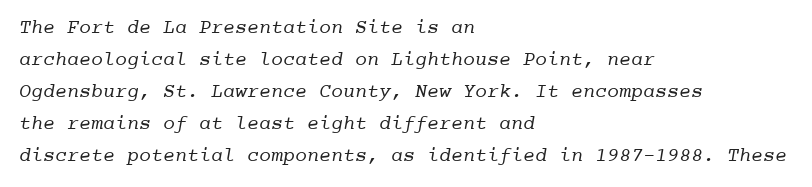
The image shows 20 px text type; set left-aligned, normal line spacing (1.6x), normal letter spacing, not underlined.
